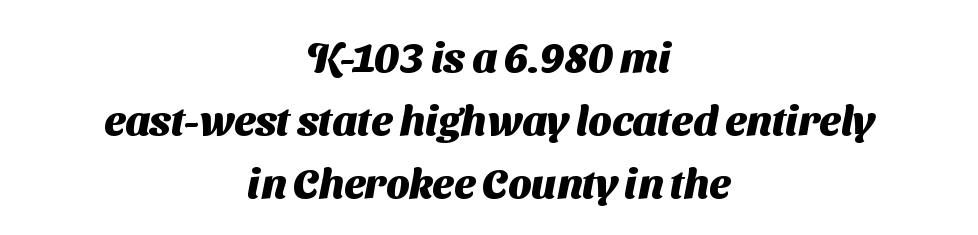
Character widths vary here, with narrow letters taking less room than wide ones. Vertically, the passage feels balanced, rows spaced as you'd expect. The face used here is a sans, in the tradition of grotesques and geometrics. Which margin do the lines hug? Neither — every line sits in the middle. Each word holds together tightly as a unit, with standard inter-letter gaps.
